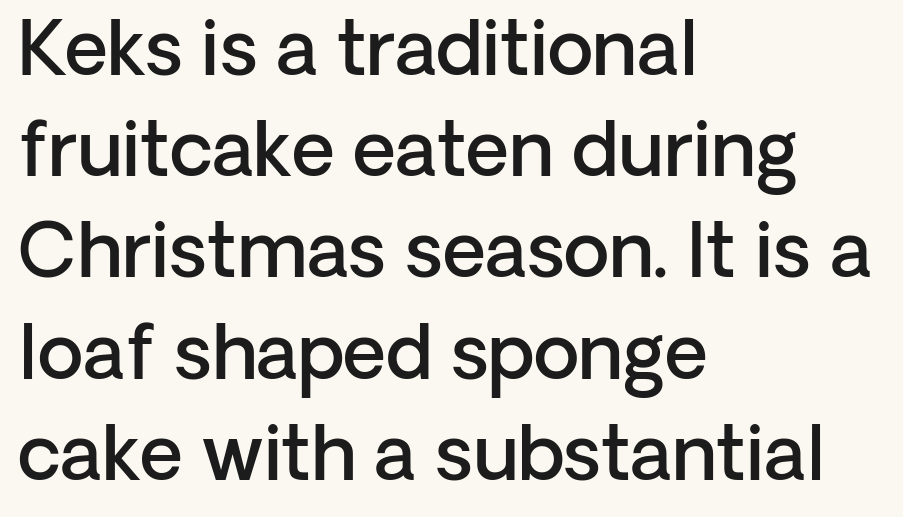
The image shows 75 px semibold sans-serif type, upright; set left-aligned, normal line spacing (1.35x), normal letter spacing, not underlined; low stroke contrast and a medium x-height.
